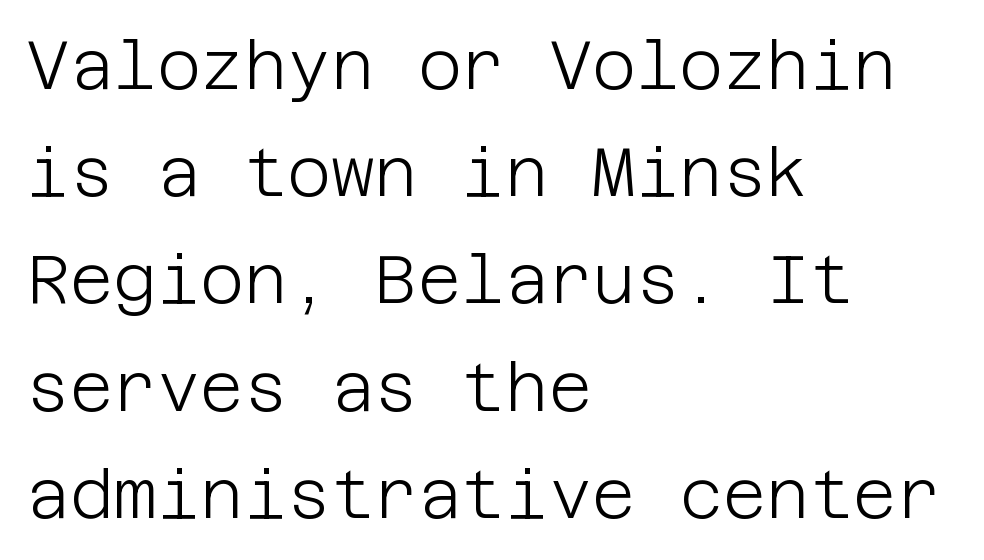
The weight would be labelled regular, book, light, or lighter still. Regular leading. The gap between lines stays unmarked. Italic: no, the glyphs are upright roman. Honestly, the letter spacing is just normal — you wouldn't notice it.
